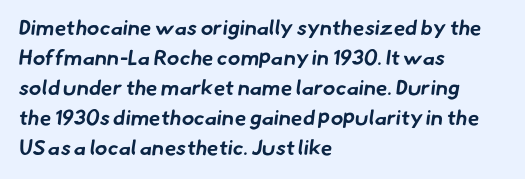
Q: Is the text bold? A: Yes.
Q: Is the text underlined? A: No.
Q: How is the paragraph aligned? A: Left-aligned.
Q: Is the spacing between letters normal or unusually wide? A: Normal.
Q: Is the spacing between lines tight, normal or loose? A: Normal.
